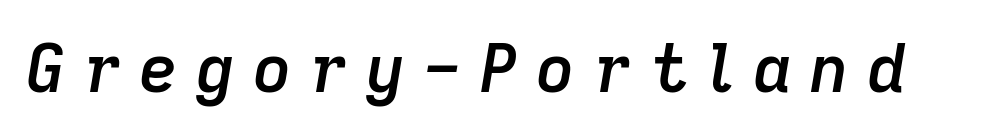
The strokes are fattened partway — semibold, not bold. Any mark beneath the type? The region is blank. The horizontal fit of the characters is loose and conspicuously gappy. This sample has the flowing, uneven cadence of proportional lettering. The face used here has a pronounced slope to its letters.
